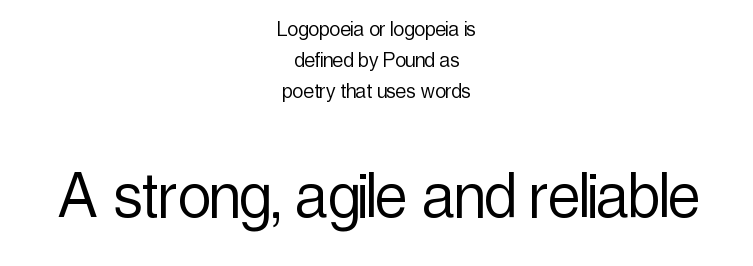
The rendering uses natural spacing where letterforms have individual widths. Compared with typical paragraphs, the rows here are spaced about the same. The foot of each line stays bare and open. You get the small type first, then a jump to larger type. Serifs: no, the terminals of the letterforms are clean. The letters stand straight up with perfectly vertical stems.
